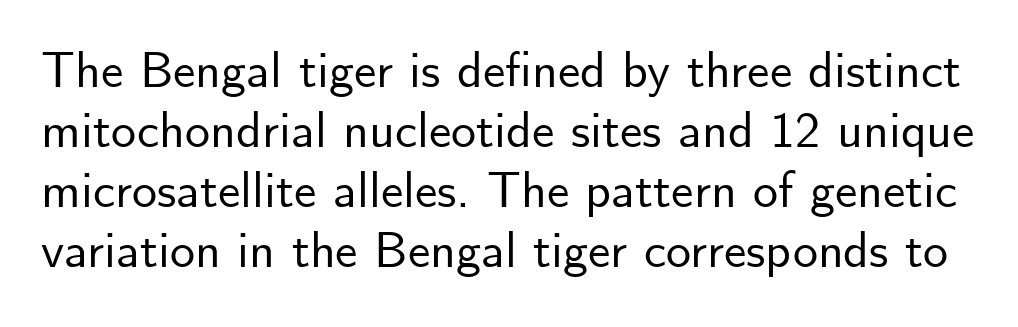
{"serif": "no", "italic": "no", "width": "normal", "stroke_contrast": "low", "x_height": "small", "monospaced": "no", "underline": "no", "line_spacing_ratio": 1.2, "letter_spacing": "normal", "letter_spacing_em": 0.0, "glyph_px": 50}
